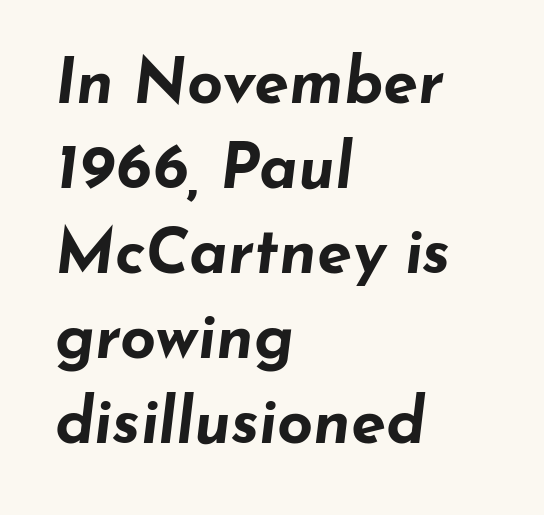
Casual observation: everything's shoved over to the left. The space directly below the letters is spotless. Proportional: the letters do not fall into vertical columns. Would a proofreader flag this as italicized? Yes. The sample has been set heavy, in full bold.
